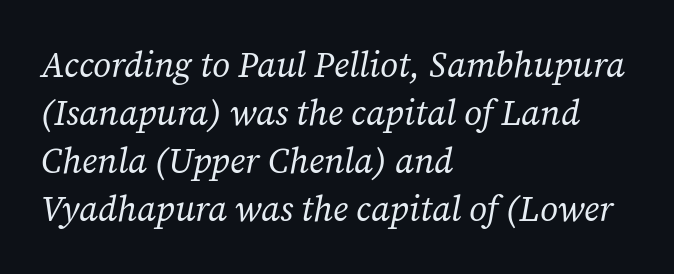
Leading matches the norm, producing a regular column. The string is rendered with underlining switched off. Visually the block forms a straight wall on the left and a jagged coastline on the right. Old-style or modern, the face here clearly has serifs. The whole block is typeset with a tilt. This sample uses plain, unmodified letter spacing.
